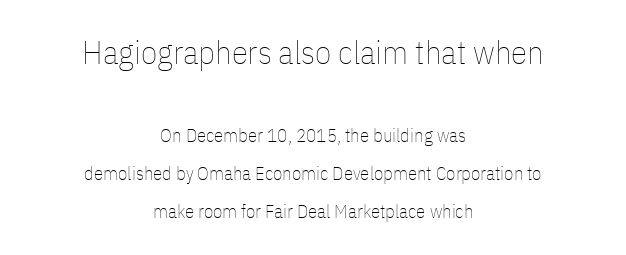
Q: Is the text bold? A: No.
Q: Is the text italic (slanted)? A: No, it is upright.
Q: Is the text underlined? A: No.
Q: How is the paragraph aligned? A: Centered.
Q: Is the spacing between letters normal or unusually wide? A: Normal.
Q: Is the spacing between lines tight, normal or loose? A: Loose.
Q: Which block of text is set in a larger size, the first (top) or the second (bottom)? A: The first (top) one.
Q: Width (condensed, normal, or wide)? A: Condensed.
Q: Stroke contrast? A: Low.
Q: x-height? A: Medium.
Q: Monospaced? A: No.
